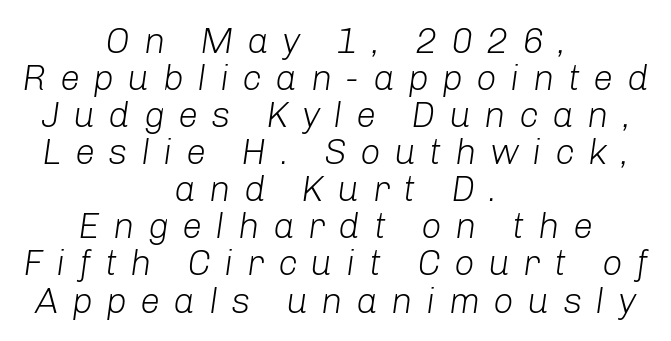
The image shows 36 px light type, italic (leaning right); set centered, tight line spacing (1.03x), unusually wide letter spacing (+0.37 em), not underlined; low stroke contrast and a medium x-height.
